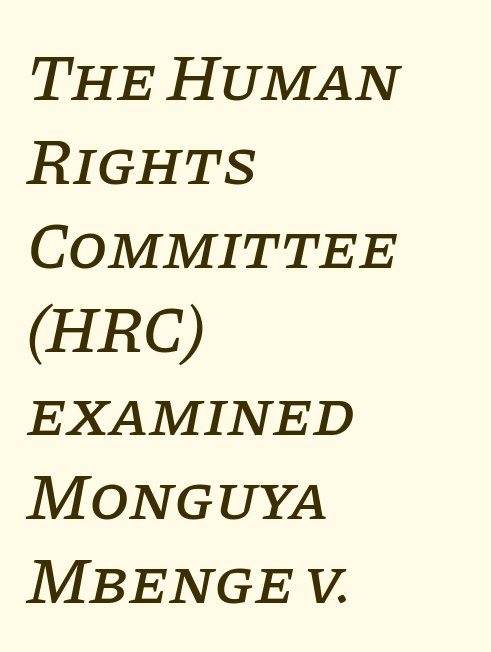
The image shows 65 px serif type, italic (leaning right); set left-aligned, normal line spacing (1.29x), normal letter spacing, not underlined; low stroke contrast and a large x-height.
